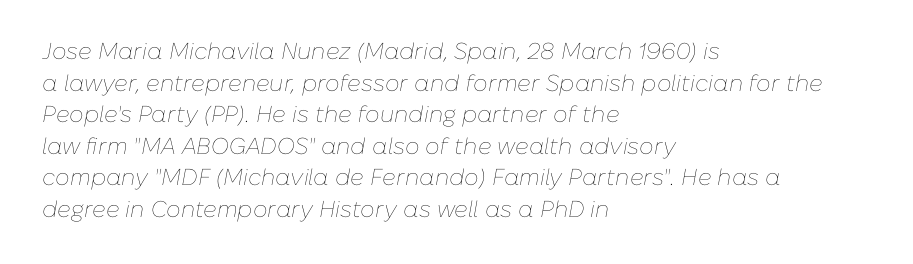
The type is set solid horizontally, with unmodified tracking. These glyphs show unthickened strokes, regular width or finer. Anything drawn beneath the words? Only blank space. Successive baselines arrive at the customary interval. The lines in this sample share a left origin and differ only in where they stop. This sample uses an oblique cut, with every glyph tilted off the vertical.
